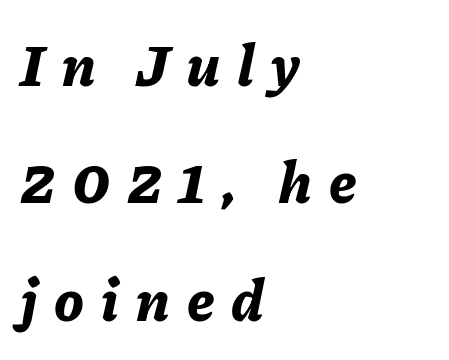
Q: Is the text bold? A: Yes.
Q: Is the text italic (slanted)? A: Yes, it leans right by about 11 degrees.
Q: Is the text underlined? A: No.
Q: How is the paragraph aligned? A: Left-aligned.
Q: Is the spacing between letters normal or unusually wide? A: Unusually wide.
Q: Is the spacing between lines tight, normal or loose? A: Loose.
Q: Width (condensed, normal, or wide)? A: Normal.
Q: Stroke contrast? A: Low.
Q: x-height? A: Medium.
Q: Monospaced? A: No.
